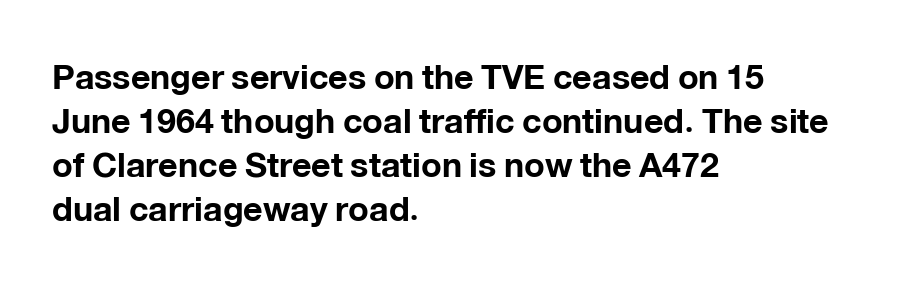
The image shows 34 px bold sans-serif type, upright; set left-aligned, normal line spacing (1.29x), normal letter spacing, not underlined; low stroke contrast and a medium x-height.
